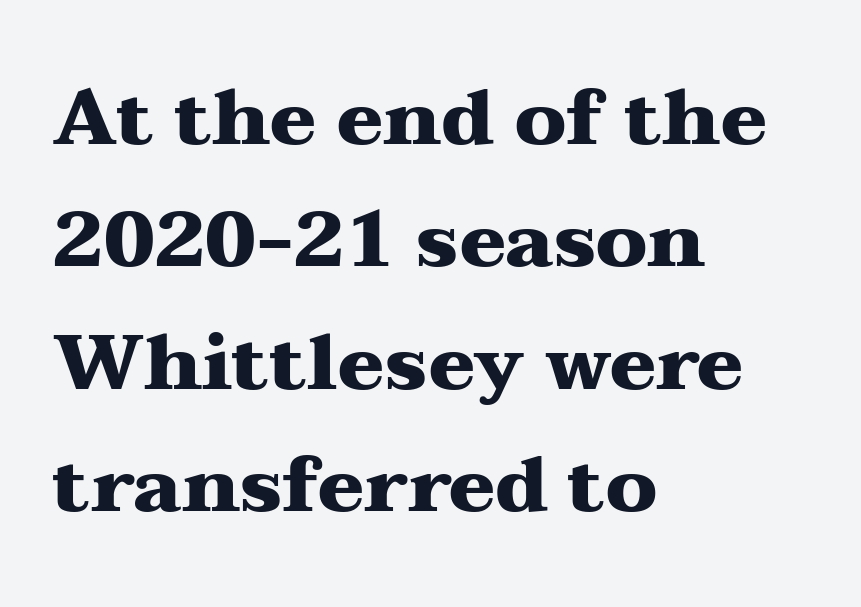
You could call the tracking neutral — neither tight nor loose. Teacher's note: observe the even left margin — that is flush-left alignment. The rendering uses natural spacing where letterforms have individual widths. Is this a sans? No — the strokes have serifs. This rendering features lettering with no underline.
